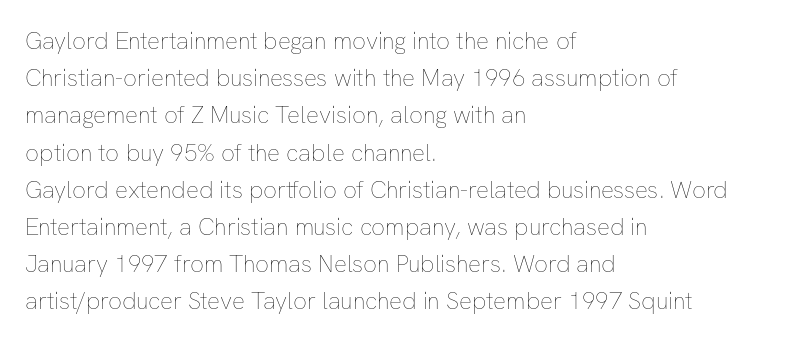
Ordinary non-slanted type is in use. This sample uses plain, unmodified letter spacing. Has an underline been added? It has not. The designer left line spacing at the default. The cut favours lightness, reaching ordinary text weight at its darkest. Layout note: lines flush left.
